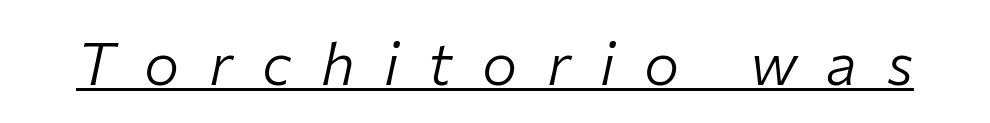
Q: Is the text bold? A: No.
Q: Is the text italic (slanted)? A: Yes, it leans right by about 12 degrees.
Q: Is the text underlined? A: Yes.
Q: Is the spacing between letters normal or unusually wide? A: Unusually wide.
Q: Width (condensed, normal, or wide)? A: Normal.
Q: Stroke contrast? A: Low.
Q: x-height? A: Medium.
Q: Monospaced? A: No.
